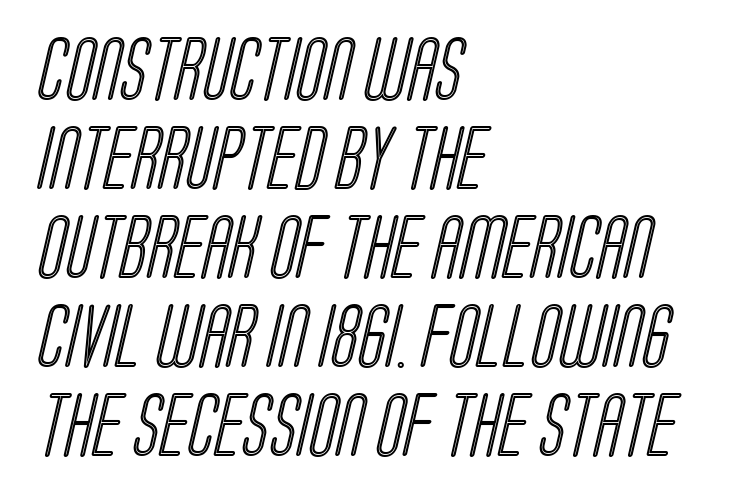
The image shows 64 px condensed type; set left-aligned, normal line spacing (1.39x), normal letter spacing, not underlined; a large x-height.
